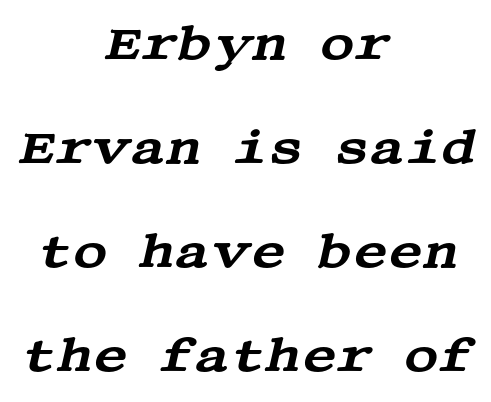
{"serif": "yes", "italic": "yes", "lean": "right", "slant_degrees": 13, "width": "wide", "stroke_contrast": "medium", "x_height": "large", "underline": "no", "align": "center", "line_spacing": "loose", "line_spacing_ratio": 2.17, "letter_spacing": "normal", "letter_spacing_em": 0.0, "glyph_px": 48}
